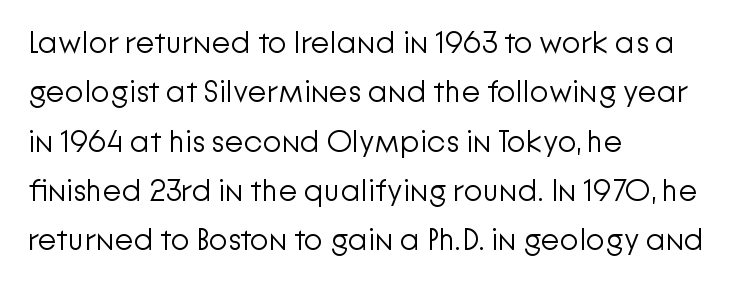
{"serif": "no", "italic": "no", "bold": "no", "weight": "light", "width": "normal", "stroke_contrast": "low", "x_height": "medium", "monospaced": "no", "underline": "no", "align": "left", "line_spacing": "normal", "line_spacing_ratio": 1.59, "letter_spacing": "normal", "letter_spacing_em": 0.0, "glyph_px": 31}
